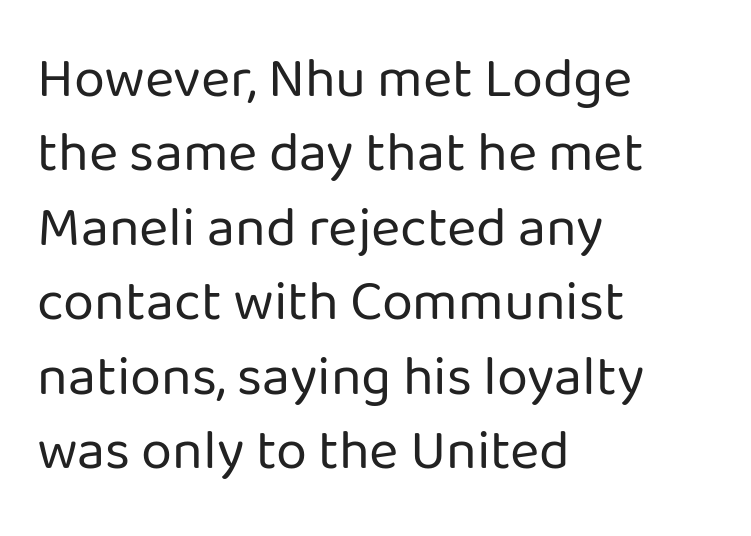
{"serif": "no", "italic": "no", "bold": "no", "weight": "regular", "width": "normal", "stroke_contrast": "low", "x_height": "medium", "monospaced": "no", "underline": "no", "align": "left", "line_spacing": "normal", "line_spacing_ratio": 1.33, "letter_spacing": "normal", "letter_spacing_em": 0.0, "glyph_px": 56}
